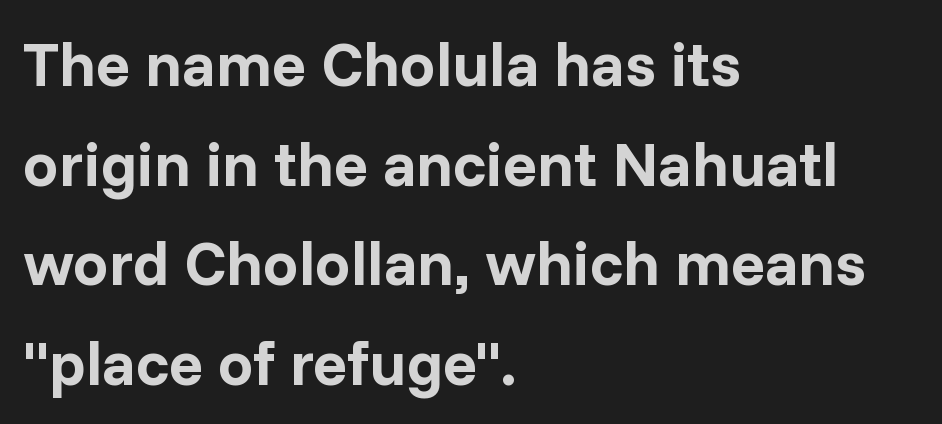
{"serif": "no", "italic": "no", "bold": "yes", "weight": "bold", "width": "normal", "stroke_contrast": "low", "x_height": "medium", "monospaced": "no", "underline": "no", "align": "left", "line_spacing": "normal", "line_spacing_ratio": 1.58, "letter_spacing": "normal", "letter_spacing_em": 0.0, "glyph_px": 63}
